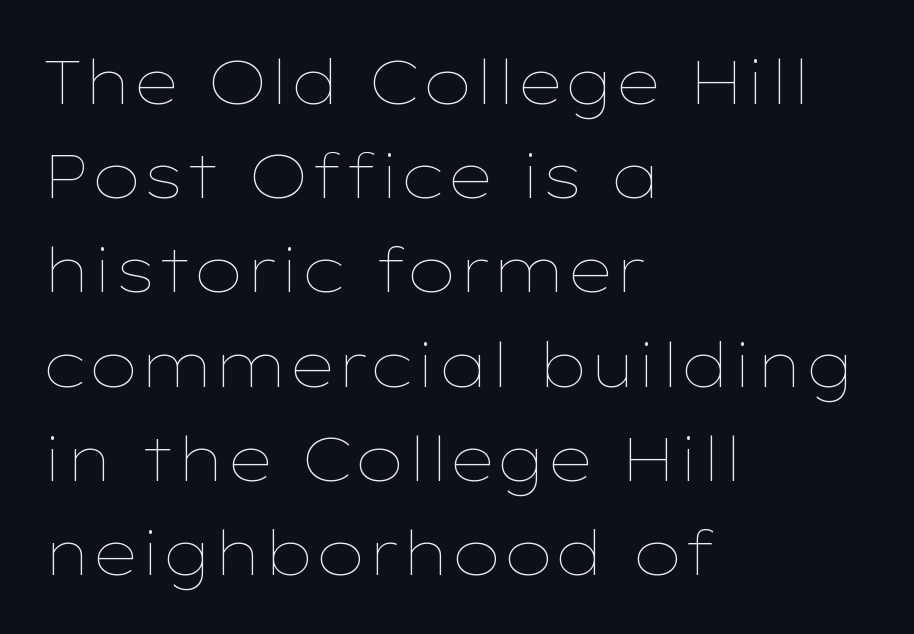
The image shows 62 px thin, wide type, upright; set left-aligned, normal line spacing (1.52x), normal letter spacing, not underlined; low stroke contrast and a medium x-height.
